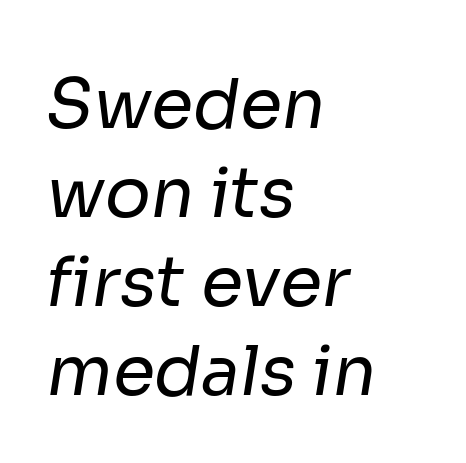
Q: Is the text bold? A: No.
Q: Is the typeface a serif or a sans-serif typeface? A: Sans-serif.
Q: Is the text underlined? A: No.
Q: How is the paragraph aligned? A: Left-aligned.
Q: Is the spacing between letters normal or unusually wide? A: Normal.
Q: Is the spacing between lines tight, normal or loose? A: Normal.
Q: Width (condensed, normal, or wide)? A: Normal.
Q: Stroke contrast? A: Low.
Q: x-height? A: Medium.
Q: Monospaced? A: No.
